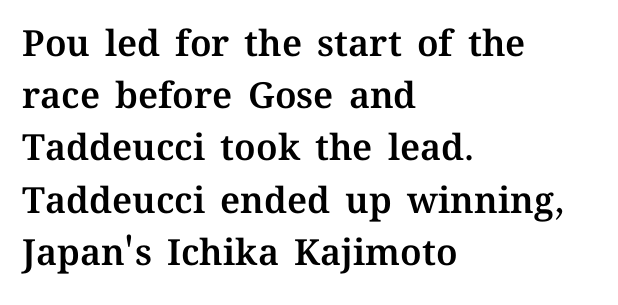
Glyph-to-glyph distance matches everyday printed text. The type sits square on the baseline with zero lean. Typeset ragged right — the left edge is the straight one. Only glyphs here, with clear space below each row. The passage shown stacks its lines at a standard gap.
